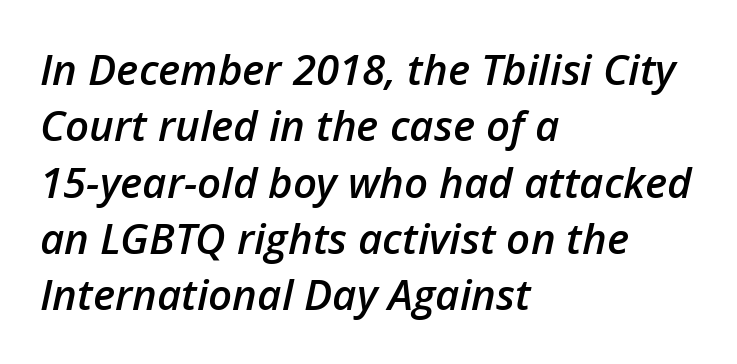
{"italic": "yes", "lean": "right", "slant_degrees": 12, "bold": "semi", "weight": "semibold", "width": "normal", "stroke_contrast": "low", "x_height": "medium", "monospaced": "no", "underline": "no", "align": "left", "line_spacing": "normal", "line_spacing_ratio": 1.34, "letter_spacing": "normal", "letter_spacing_em": 0.0, "glyph_px": 42}
